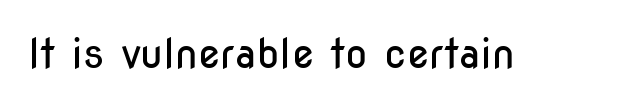
{"serif": "no", "italic": "no", "bold": "no", "weight": "regular", "width": "condensed", "stroke_contrast": "low", "x_height": "medium", "monospaced": "no", "underline": "no", "letter_spacing": "normal", "letter_spacing_em": 0.0, "glyph_px": 41}
